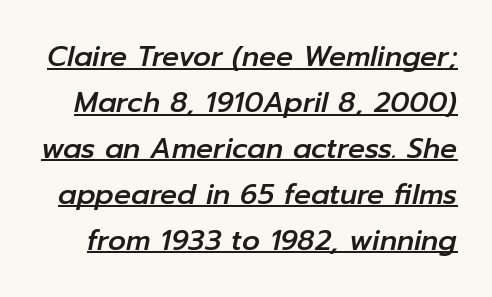
The image shows 28 px text type, italic (leaning right); set normal line spacing (1.64x), normal letter spacing, underlined; low stroke contrast and a medium x-height.
